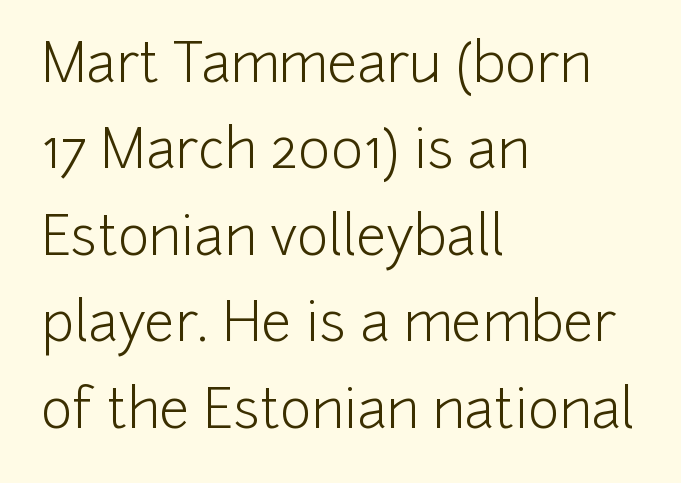
Reading down the column, the eye jumps a familiar distance to each next line. Upright lettering throughout. Look at the tracking — it's just the regular setting, nothing added. These lines are set flush left with a ragged right edge.
